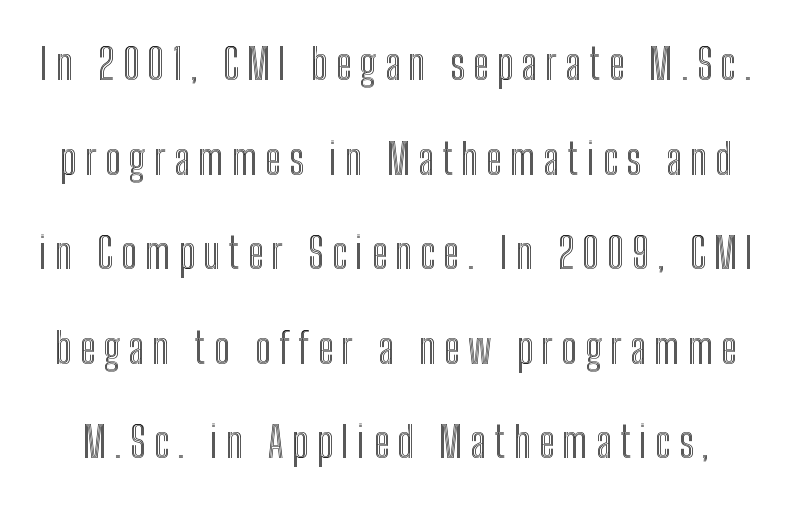
Italic: no, the glyphs are upright roman. Interline gaps are noticeably wide in this sample. Words float on clear page, feet unadorned. Character widths vary here, with narrow letters taking less room than wide ones.
